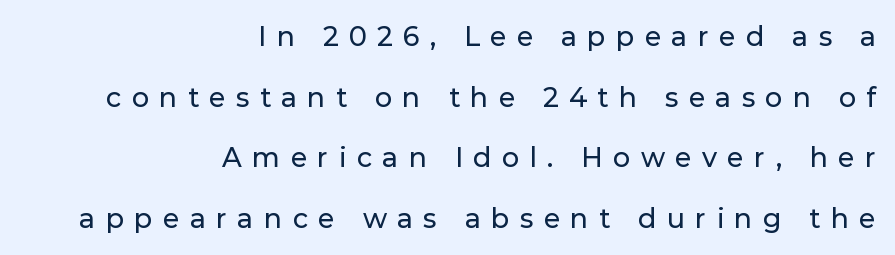
Q: Is the text italic (slanted)? A: No, it is upright.
Q: Is the text underlined? A: No.
Q: How is the paragraph aligned? A: Right-aligned.
Q: Is the spacing between letters normal or unusually wide? A: Unusually wide.
Q: Is the spacing between lines tight, normal or loose? A: Loose.
